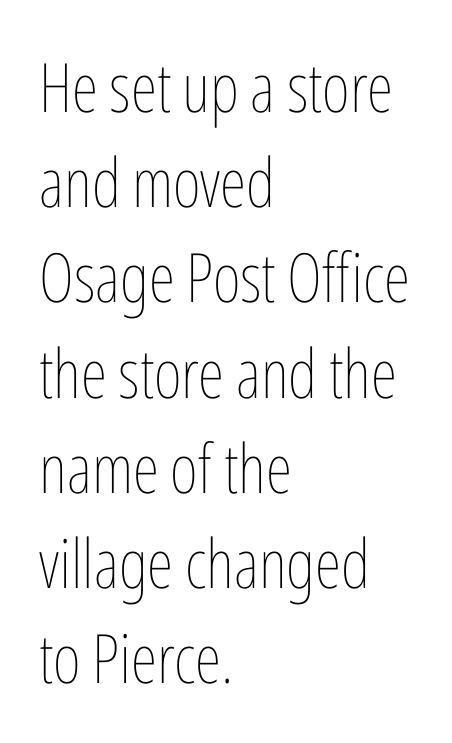
{"italic": "no", "bold": "no", "weight": "thin", "width": "condensed", "stroke_contrast": "low", "x_height": "medium", "monospaced": "no", "underline": "no", "align": "left", "line_spacing": "normal", "line_spacing_ratio": 1.4, "letter_spacing": "normal", "letter_spacing_em": 0.0, "glyph_px": 68}
